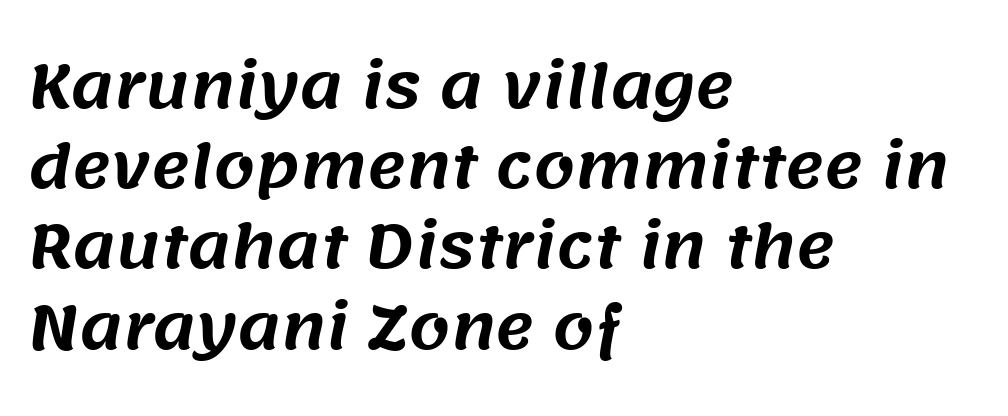
{"serif": "no", "width": "normal", "stroke_contrast": "medium", "x_height": "large", "monospaced": "no", "underline": "no", "align": "left", "line_spacing": "normal", "line_spacing_ratio": 1.36, "letter_spacing": "normal", "letter_spacing_em": 0.0, "glyph_px": 59}
